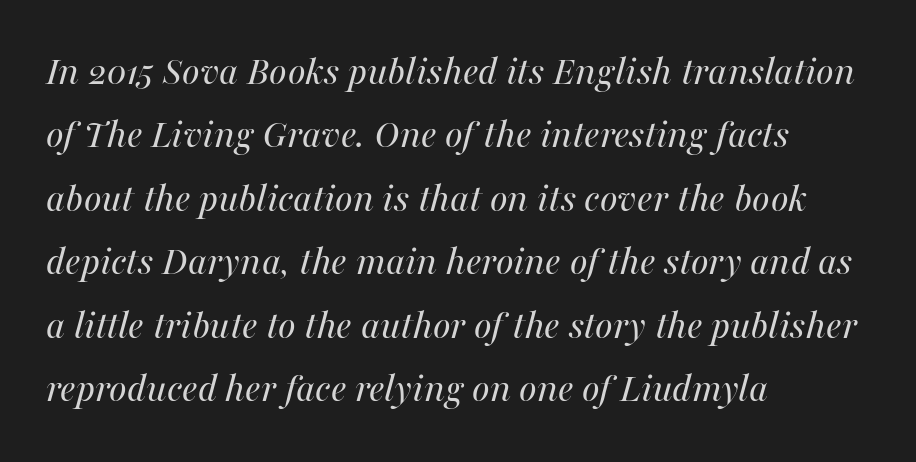
{"italic": "yes", "lean": "right", "slant_degrees": 16, "bold": "no", "weight": "regular", "width": "normal", "stroke_contrast": "medium", "x_height": "medium", "monospaced": "no", "underline": "no", "align": "left", "line_spacing": "normal", "line_spacing_ratio": 1.51, "letter_spacing": "normal", "letter_spacing_em": 0.0, "glyph_px": 42}
